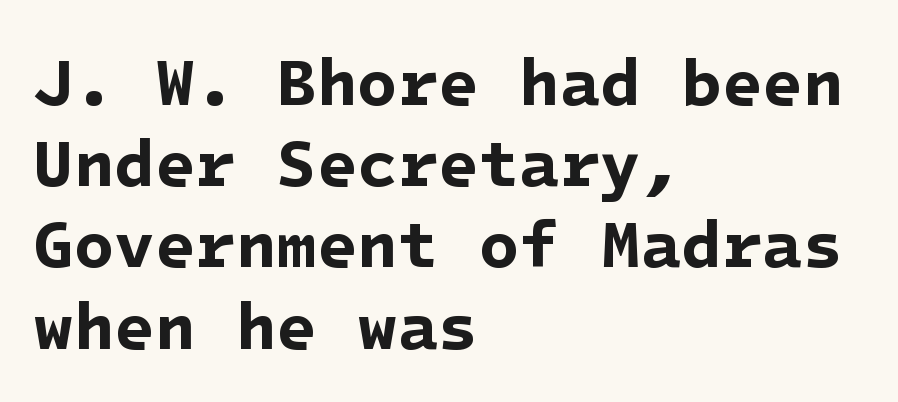
Check under the words: just untouched page. Look at the stroke-to-counter ratio: heavy, a bold. These lines are composed in type without serifs. Leftover space on each line is placed entirely after the last word.
